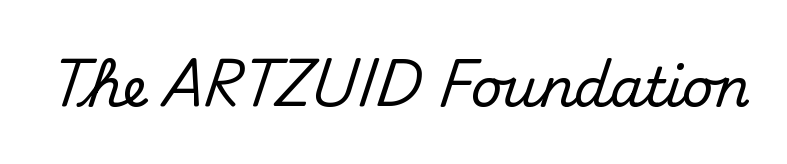
The image shows 54 px sans-serif type; set normal letter spacing, not underlined; medium stroke contrast and a small x-height.
